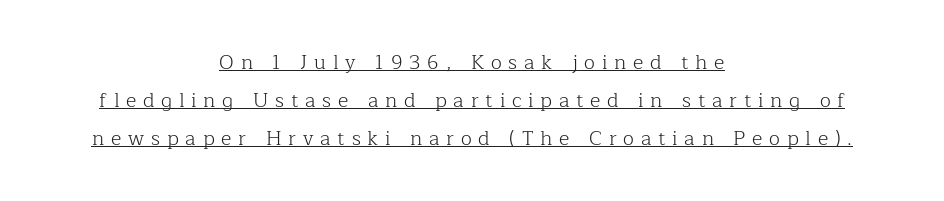
{"italic": "no", "bold": "no", "underline": "yes", "align": "center", "line_spacing": "loose", "line_spacing_ratio": 1.9, "letter_spacing": "wide", "letter_spacing_em": 0.34, "glyph_px": 20}
